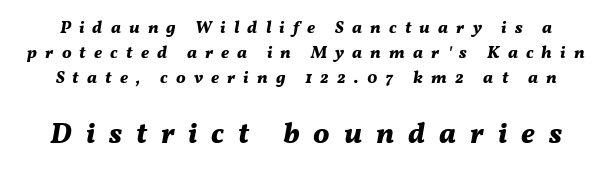
Q: Is the text bold? A: Yes.
Q: Is the text italic (slanted)? A: Yes, it leans right by about 11 degrees.
Q: Is the text underlined? A: No.
Q: Is the spacing between letters normal or unusually wide? A: Unusually wide.
Q: Is the spacing between lines tight, normal or loose? A: Normal.
Q: Which block of text is set in a larger size, the first (top) or the second (bottom)? A: The second (bottom) one.
Q: Width (condensed, normal, or wide)? A: Normal.
Q: Stroke contrast? A: Medium.
Q: x-height? A: Medium.
Q: Monospaced? A: No.
